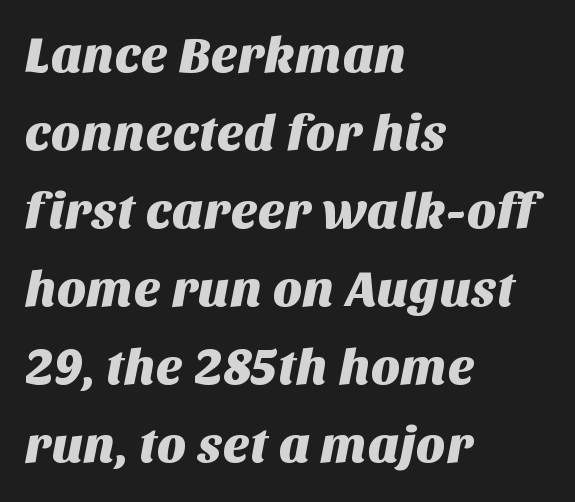
Q: Is the typeface a serif or a sans-serif typeface? A: Sans-serif.
Q: Is the text underlined? A: No.
Q: How is the paragraph aligned? A: Left-aligned.
Q: Is the spacing between letters normal or unusually wide? A: Normal.
Q: Is the spacing between lines tight, normal or loose? A: Normal.
Q: Width (condensed, normal, or wide)? A: Normal.
Q: Stroke contrast? A: Medium.
Q: x-height? A: Large.
Q: Monospaced? A: No.
